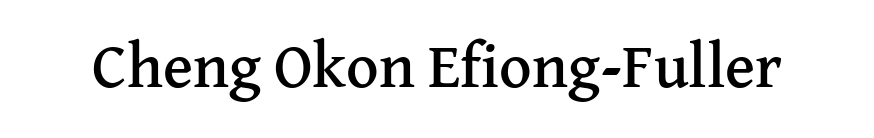
The image shows 63 px serif type, upright; set normal letter spacing, not underlined; medium stroke contrast and a medium x-height.
